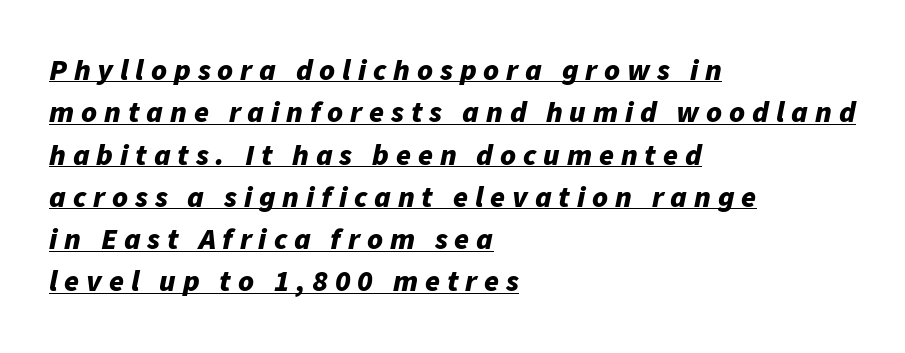
Q: Is the text bold? A: Yes.
Q: Is the text italic (slanted)? A: Yes, it leans right by about 11 degrees.
Q: Is the text underlined? A: Yes.
Q: How is the paragraph aligned? A: Left-aligned.
Q: Is the spacing between letters normal or unusually wide? A: Unusually wide.
Q: Is the spacing between lines tight, normal or loose? A: Normal.
Q: Width (condensed, normal, or wide)? A: Normal.
Q: Stroke contrast? A: Low.
Q: x-height? A: Medium.
Q: Monospaced? A: No.
